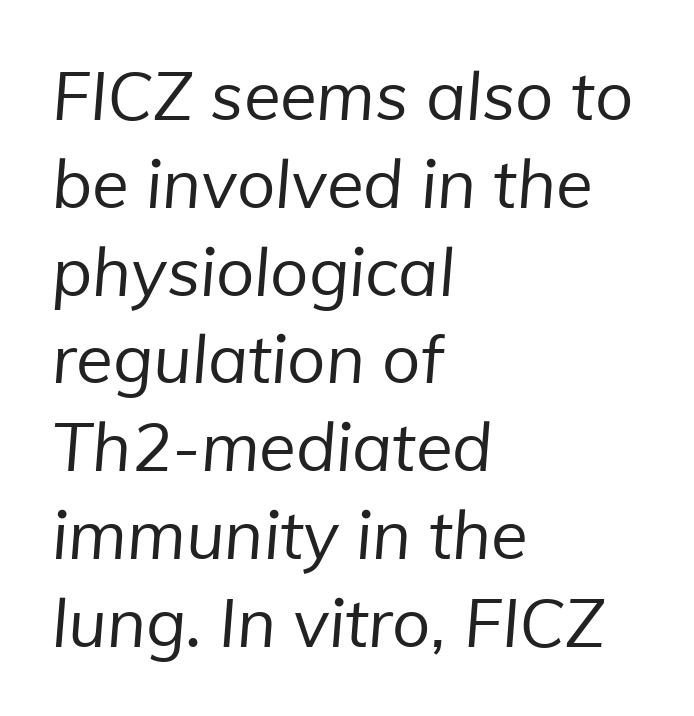
The image shows 67 px regular-weight sans-serif type; set left-aligned, normal line spacing (1.31x), normal letter spacing, not underlined; low stroke contrast and a medium x-height.
